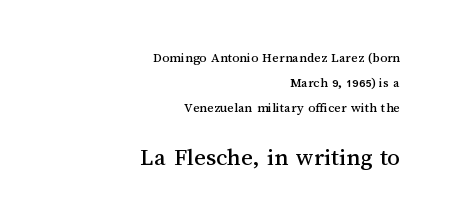
Q: Is the text italic (slanted)? A: No, it is upright.
Q: Is the text underlined? A: No.
Q: How is the paragraph aligned? A: Right-aligned.
Q: Is the spacing between letters normal or unusually wide? A: Normal.
Q: Which block of text is set in a larger size, the first (top) or the second (bottom)? A: The second (bottom) one.
